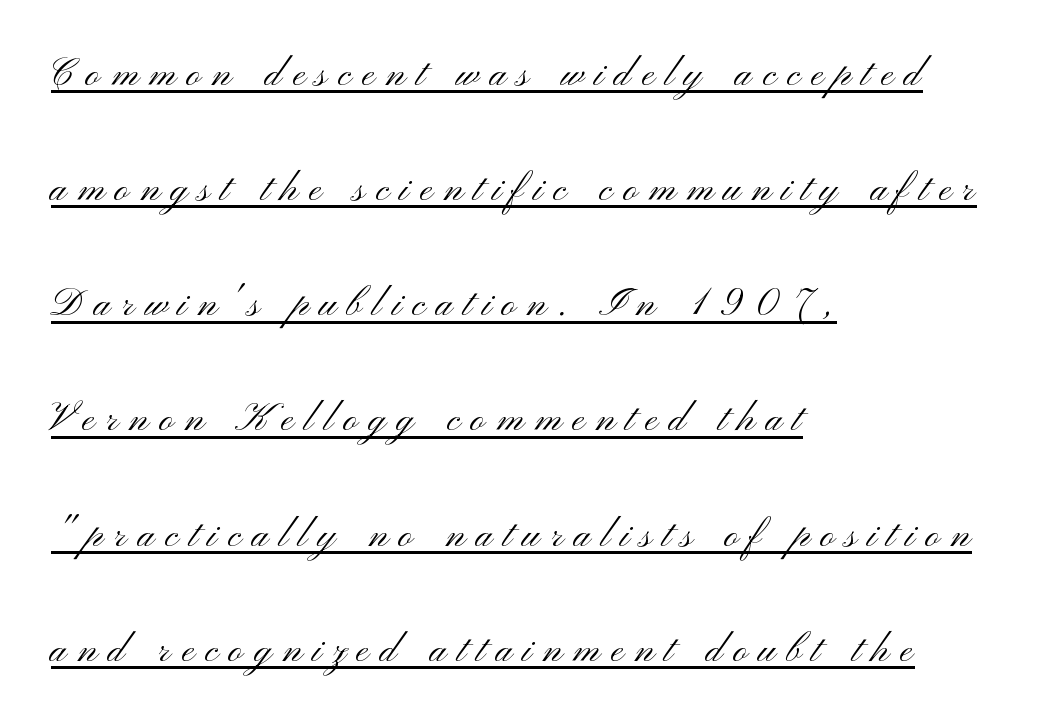
The image shows 49 px light, wide sans-serif type; set left-aligned, loose line spacing (2.35x), unusually wide letter spacing (+0.22 em), underlined; medium stroke contrast and a small x-height.
